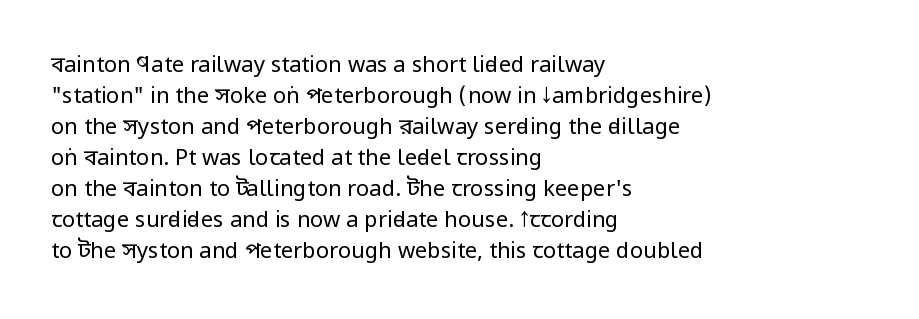
The image shows 22 px text type, upright; set left-aligned, normal line spacing (1.41x), normal letter spacing, not underlined.
